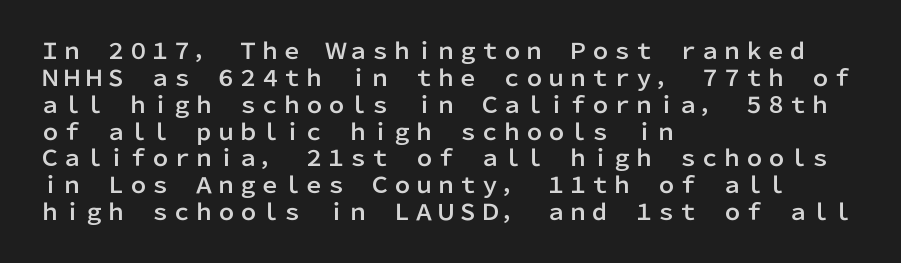
Is the block centered? No — it sits flush against the left margin. Beneath every word, the page is bare. What stands out about the letter spacing? Nothing — it is the standard amount. The lettering stays uniformly vertical, giving the passage a roman look.
